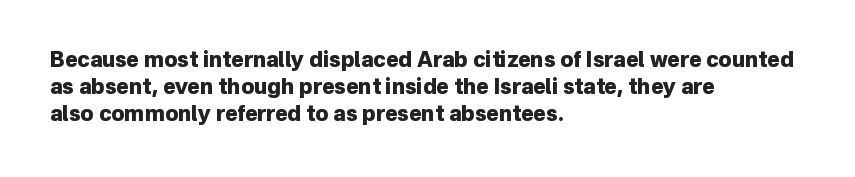
The image shows 21 px bold type, upright; set left-aligned, normal line spacing (1.29x), normal letter spacing, not underlined.
